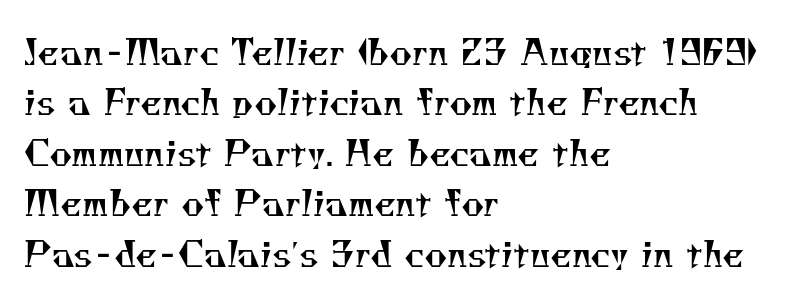
Regular leading. The glyphs are unaccompanied by any horizontal stroke below them. These lines are set flush left with a ragged right edge. The type family on display is of the serif kind.
